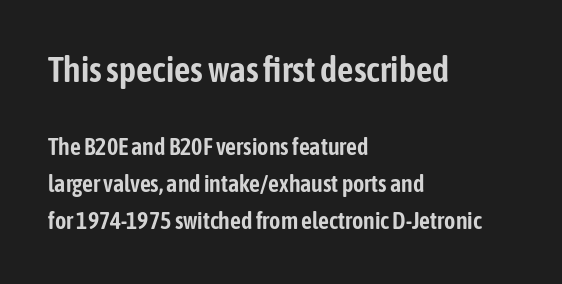
{"serif": "no", "italic": "no", "width": "condensed", "stroke_contrast": "low", "x_height": "medium", "monospaced": "no", "underline": "no", "align": "left", "line_spacing": "normal", "line_spacing_ratio": 1.54, "letter_spacing": "normal", "letter_spacing_em": 0.0, "larger_block": "first", "size_ratio": 1.5, "glyph_px": 36}
